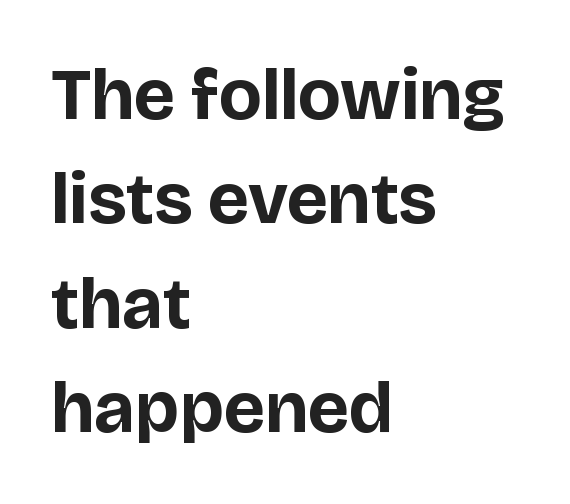
{"serif": "no", "italic": "no", "bold": "yes", "weight": "bold", "width": "normal", "stroke_contrast": "low", "x_height": "large", "monospaced": "no", "underline": "no", "align": "left", "line_spacing": "normal", "line_spacing_ratio": 1.43, "letter_spacing": "normal", "letter_spacing_em": 0.0, "glyph_px": 73}
